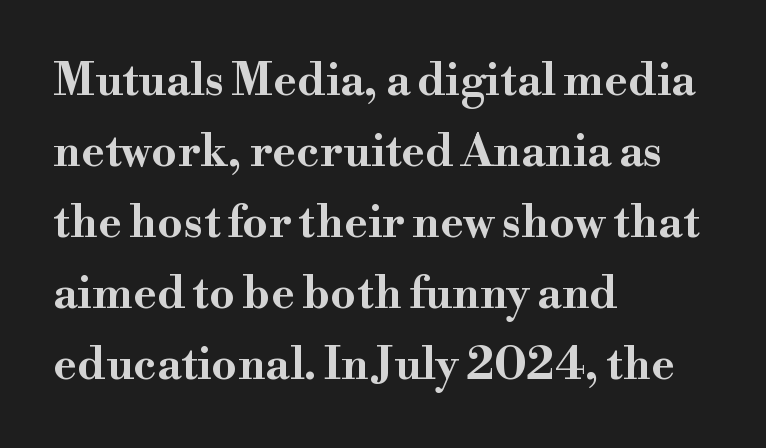
Rule under the text: the space is simply empty. Pretty heavy lettering here — definitely bold. These lines are rendered in a variable-pitch font. Reading down the block, your eye returns to a fixed left position each line. If you measured baseline to baseline, you'd find a middling distance. Typographically, this falls in the serif category.
